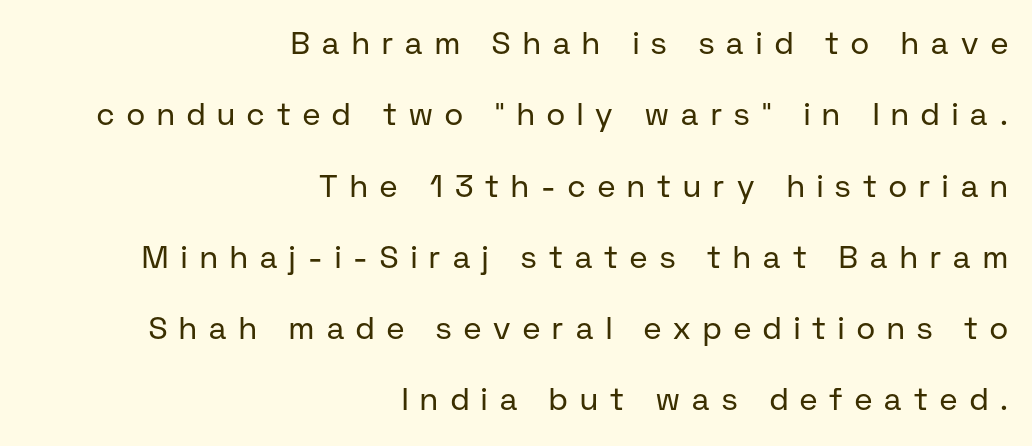
Q: Is the text bold? A: No.
Q: Is the text italic (slanted)? A: No, it is upright.
Q: Is the typeface a serif or a sans-serif typeface? A: Sans-serif.
Q: Is the text underlined? A: No.
Q: How is the paragraph aligned? A: Right-aligned.
Q: Is the spacing between letters normal or unusually wide? A: Unusually wide.
Q: Is the spacing between lines tight, normal or loose? A: Loose.
Q: Width (condensed, normal, or wide)? A: Normal.
Q: Stroke contrast? A: Low.
Q: x-height? A: Medium.
Q: Monospaced? A: No.
